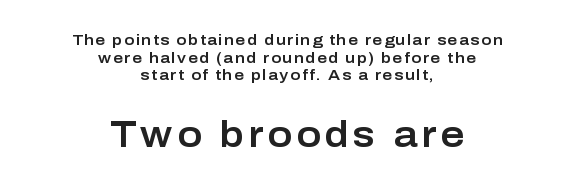
This sample has the flowing, uneven cadence of proportional lettering. This sample uses a sans-serif face. The passage is arranged like a title page — every line centered. Ordinary non-slanted type is in use.
